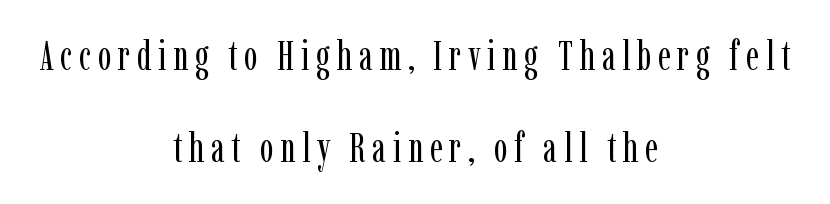
The image shows 41 px regular-weight, condensed serif type, upright; set centered, loose line spacing (2.24x), not underlined; low stroke contrast and a medium x-height.
